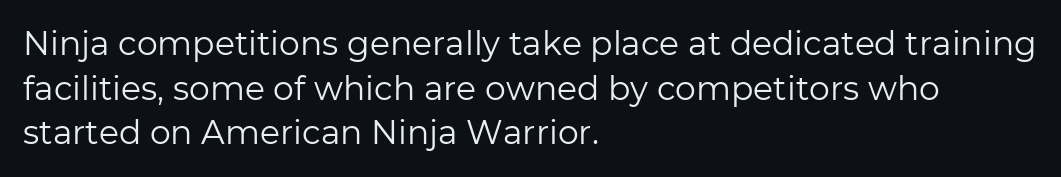
{"serif": "no", "italic": "no", "bold": "no", "weight": "regular", "width": "normal", "stroke_contrast": "low", "x_height": "medium", "monospaced": "no", "underline": "no", "align": "left", "line_spacing": "normal", "line_spacing_ratio": 1.35, "letter_spacing": "normal", "letter_spacing_em": 0.0, "glyph_px": 33}
